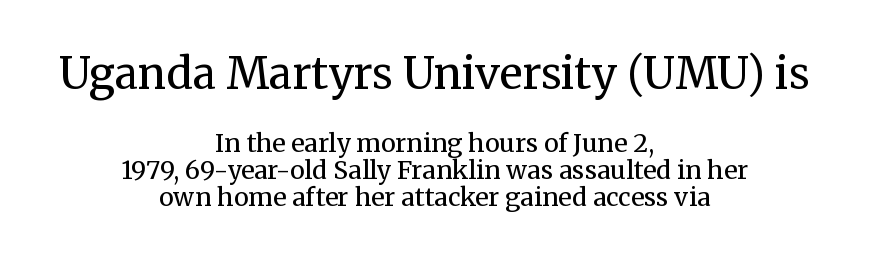
{"serif": "yes", "italic": "no", "bold": "no", "weight": "regular", "width": "normal", "stroke_contrast": "medium", "x_height": "medium", "monospaced": "no", "underline": "no", "align": "center", "line_spacing": "tight", "line_spacing_ratio": 1.08, "letter_spacing": "normal", "letter_spacing_em": 0.0, "larger_block": "first", "size_ratio": 1.72, "glyph_px": 43}
